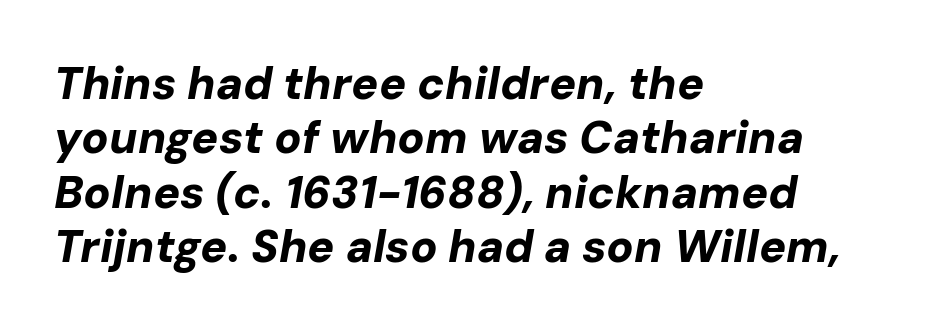
The image shows 45 px bold type, italic (leaning right); set left-aligned, line spacing 1.21x, normal letter spacing, not underlined; low stroke contrast and a medium x-height.
